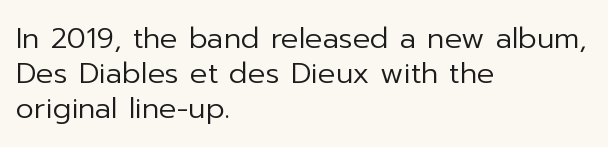
Font category for this specimen: sans-serif. The cut favours lightness, reaching ordinary text weight at its darkest. The type is set solid horizontally, with unmodified tracking. The letters stand straight up with perfectly vertical stems. The zone under the glyphs is completely vacant. Varying glyph widths throughout — classic text-font behaviour.
